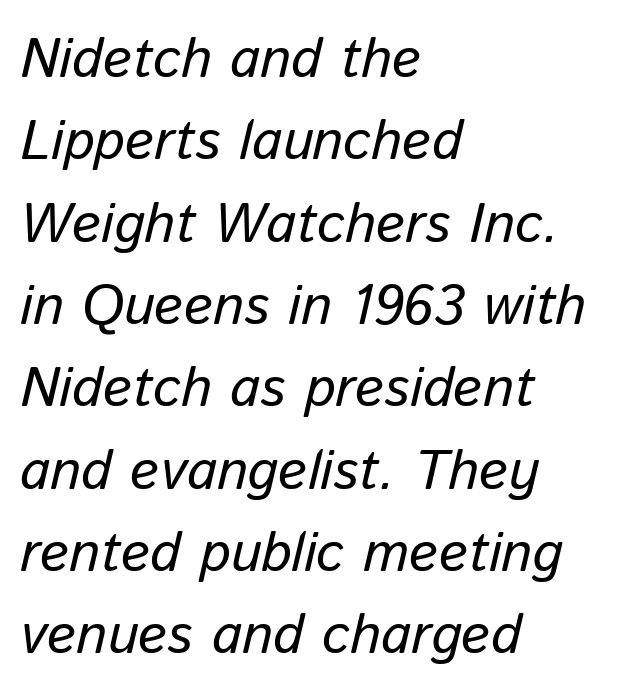
Q: Is the text italic (slanted)? A: Yes, it leans right by about 13 degrees.
Q: Is the text underlined? A: No.
Q: How is the paragraph aligned? A: Left-aligned.
Q: Is the spacing between letters normal or unusually wide? A: Normal.
Q: Is the spacing between lines tight, normal or loose? A: Normal.
Q: Width (condensed, normal, or wide)? A: Normal.
Q: Stroke contrast? A: Low.
Q: x-height? A: Medium.
Q: Monospaced? A: No.
